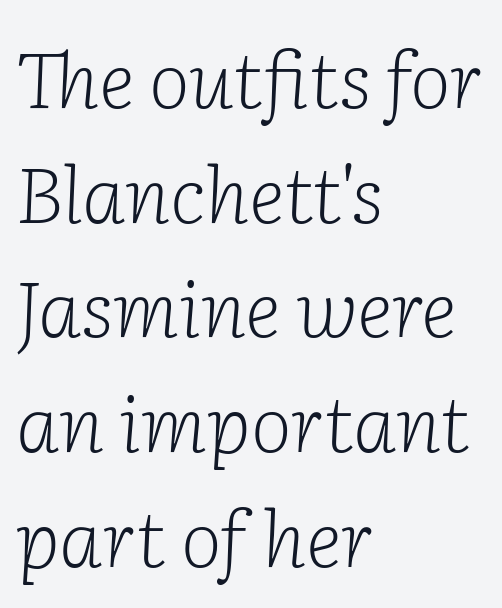
A classic flush-left, rag-right setting is used for this passage. The tracking reads as untouched default to a designer's eye. Leading: standard. This sample uses an oblique cut, with every glyph tilted off the vertical. Each letter keeps its own natural width here, so spacing adapts to shape. Check where the strokes stop: tiny serifs finish them off.
